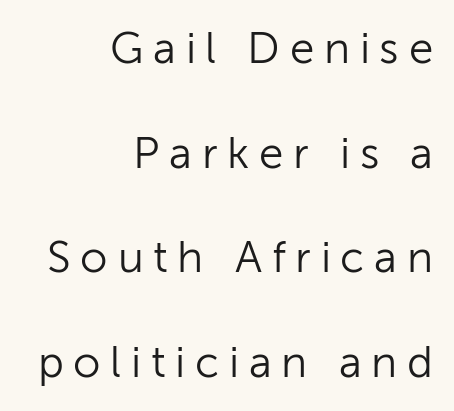
The image shows 44 px light sans-serif type, upright; set right-aligned, loose line spacing (2.38x), unusually wide letter spacing (+0.22 em), not underlined; low stroke contrast and a medium x-height.
